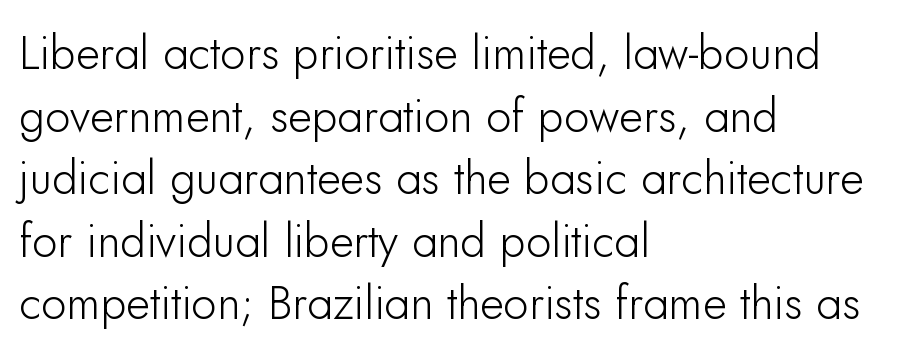
Q: Is the text italic (slanted)? A: No, it is upright.
Q: Is the typeface a serif or a sans-serif typeface? A: Sans-serif.
Q: Is the text underlined? A: No.
Q: How is the paragraph aligned? A: Left-aligned.
Q: Is the spacing between letters normal or unusually wide? A: Normal.
Q: Is the spacing between lines tight, normal or loose? A: Normal.
Q: Width (condensed, normal, or wide)? A: Normal.
Q: Stroke contrast? A: Low.
Q: x-height? A: Small.
Q: Monospaced? A: No.
